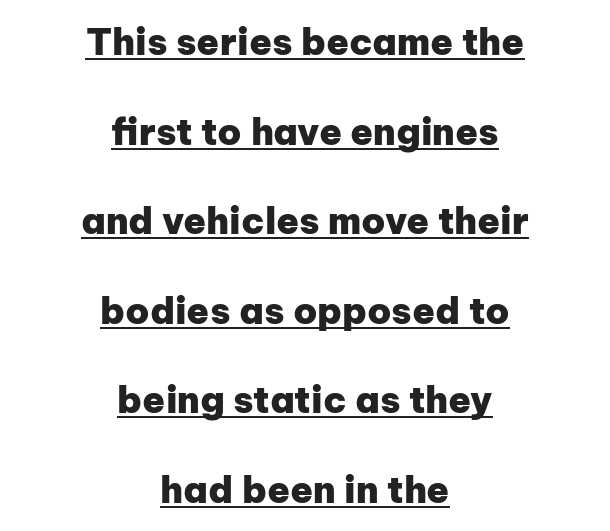
{"serif": "no", "italic": "no", "bold": "yes", "weight": "heavy", "width": "normal", "stroke_contrast": "low", "x_height": "medium", "monospaced": "no", "underline": "yes", "align": "center", "line_spacing": "loose", "line_spacing_ratio": 2.42, "letter_spacing": "normal", "letter_spacing_em": 0.0, "glyph_px": 37}
